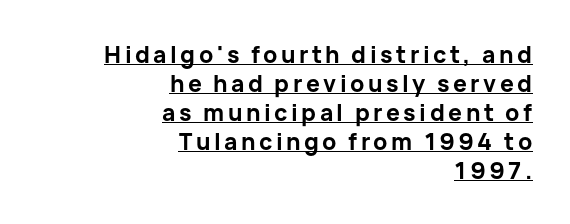
{"italic": "no", "bold": "yes", "underline": "yes", "align": "right", "line_spacing": "normal", "line_spacing_ratio": 1.26, "glyph_px": 23}
